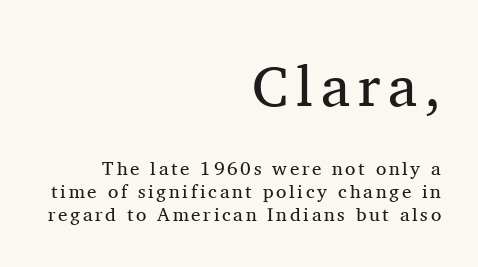
The image shows 57 px regular-weight serif type, upright; set right-aligned, line spacing 1.21x, not underlined; the first (top) block is 3.0x larger; medium stroke contrast and a medium x-height.
